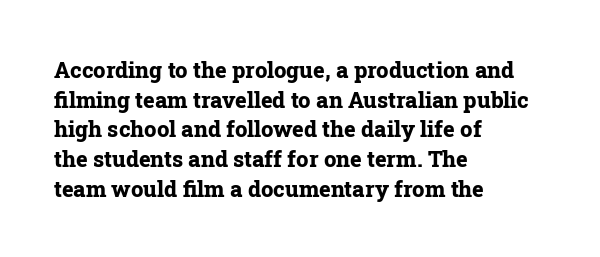
The image shows 22 px bold type, upright; set left-aligned, normal line spacing (1.35x), normal letter spacing, not underlined.
